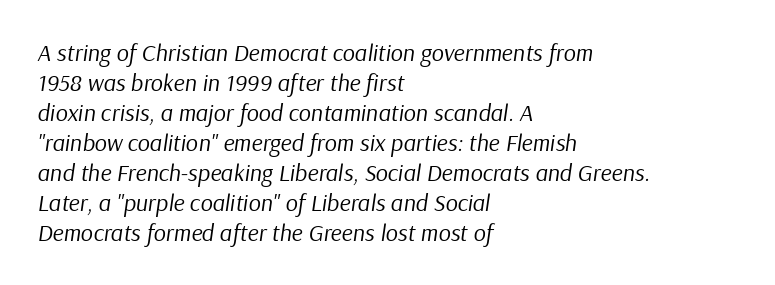
The image shows 24 px text type, italic (leaning right); set left-aligned, normal line spacing (1.25x), normal letter spacing, not underlined.
